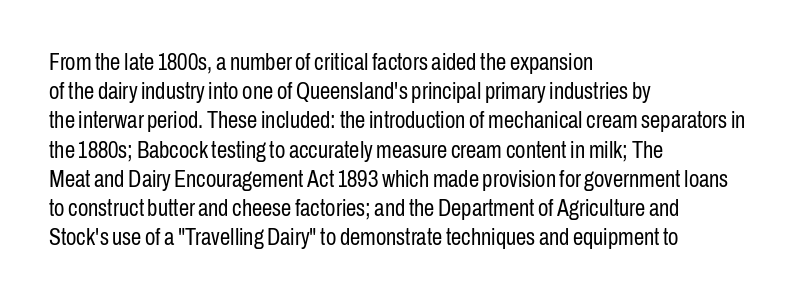
Nothing unusual about the tracking: characters are spaced as the font intends. Caption: multi-line text, flush left, ragged right. How would I describe the line gaps? Plain and ordinary. Unbolded letterforms with no extra heft.
